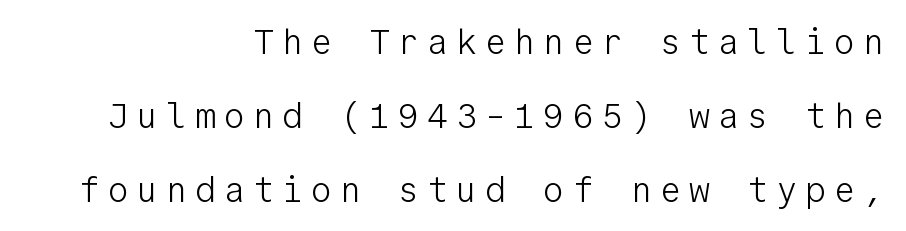
{"serif": "no", "italic": "no", "bold": "no", "weight": "light", "width": "normal", "stroke_contrast": "low", "x_height": "medium", "monospaced": "yes", "underline": "no", "align": "right", "line_spacing": "loose", "line_spacing_ratio": 2.11, "letter_spacing": "wide", "letter_spacing_em": 0.23, "glyph_px": 35}
